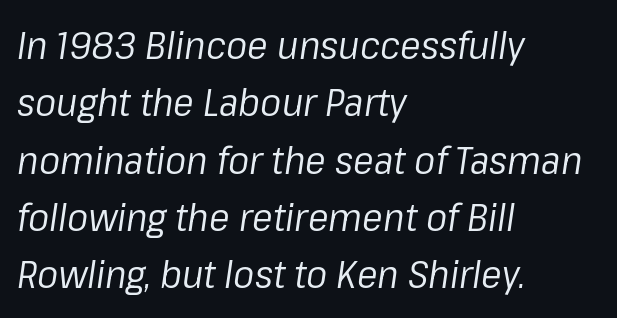
The image shows 39 px regular-weight type, italic (leaning right); set left-aligned, normal line spacing (1.47x), normal letter spacing, not underlined; low stroke contrast and a medium x-height.
